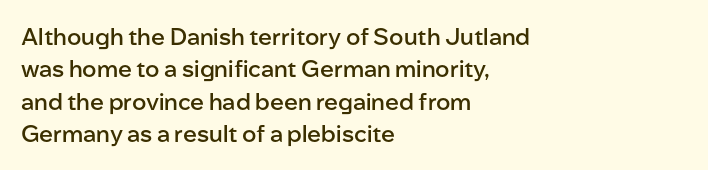
Compared with typical body copy, the letter spacing here is the same. The ragged edge is on the right, which tells us the setting is flush left. The line-height multiplier appears to be the usual default. Is the type bold? Partly — it's a semibold, heavier than regular but not fully bold. Style check: upright.
